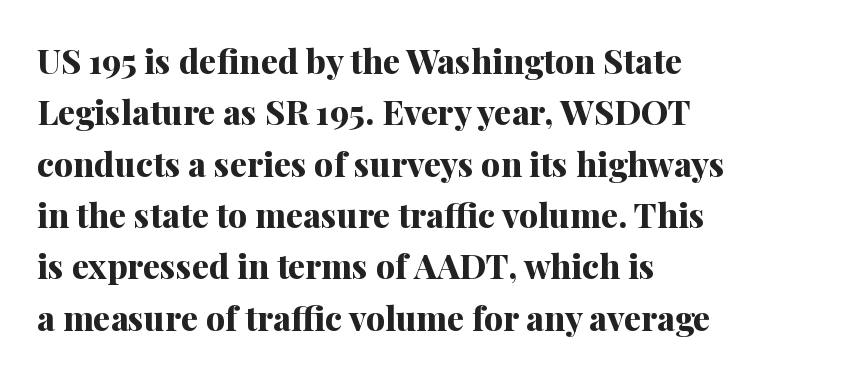
Is this a fixed-width face? No — the glyphs have proportional, varying widths. All the whitespace from short lines collects on the right. Descender tails drop into unmarked territory. No extra tracking has been applied to these lines.
